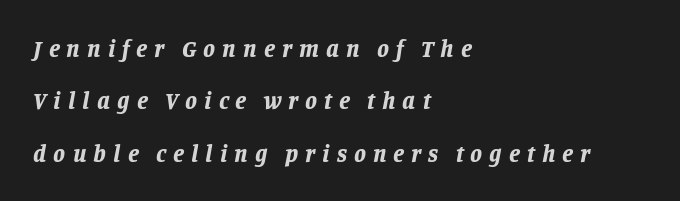
Any mark beneath the type? The region is blank. Horizontal bands of white between lines are thick stripes. These lines carry a lot of weight — the face is fully bold. Tracking here is generous; glyphs stand well apart from one another. Visually the block forms a straight wall on the left and a jagged coastline on the right.
